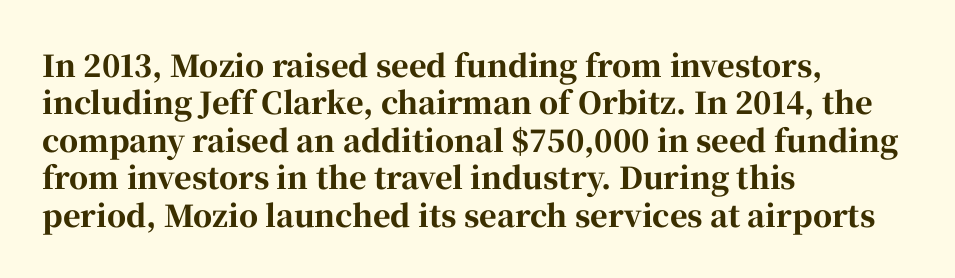
The image shows 30 px bold serif type, upright; set left-aligned, normal line spacing (1.25x), normal letter spacing, not underlined; high stroke contrast and a medium x-height.
